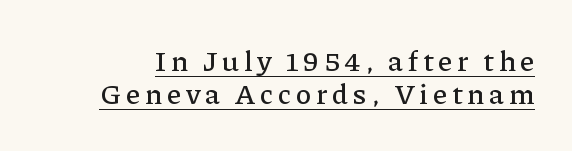
What's the leading like? Squeezed, with rows nearly overlapping. Tall strokes in this sample are plumb rather than angled. Character widths vary here, with narrow letters taking less room than wide ones. Stroke terminals: seriffed.
